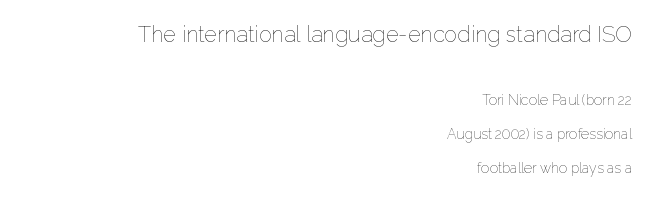
The image shows 22 px text type, upright; set right-aligned, loose line spacing (2.4x), normal letter spacing, not underlined; the first (top) block is 1.57x larger.
